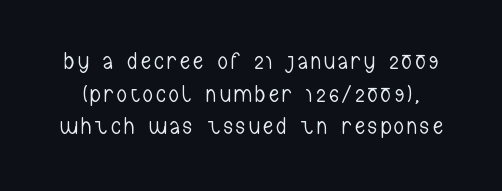
The image shows 24 px text type, upright; set normal line spacing (1.36x), not underlined.
